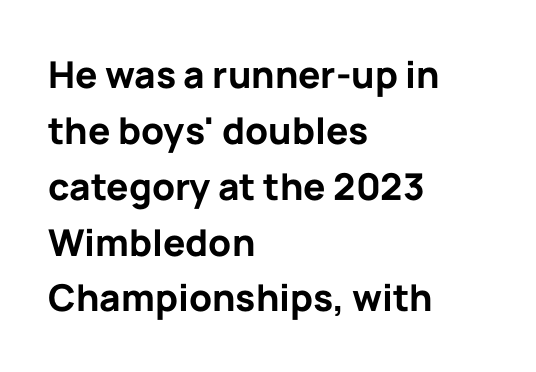
The image shows 37 px bold sans-serif type, upright; set left-aligned, normal line spacing (1.51x), normal letter spacing, not underlined; low stroke contrast and a medium x-height.
